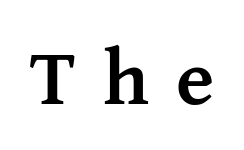
The image shows 79 px semibold serif type, upright; set unusually wide letter spacing (+0.34 em), not underlined; medium stroke contrast and a medium x-height.
